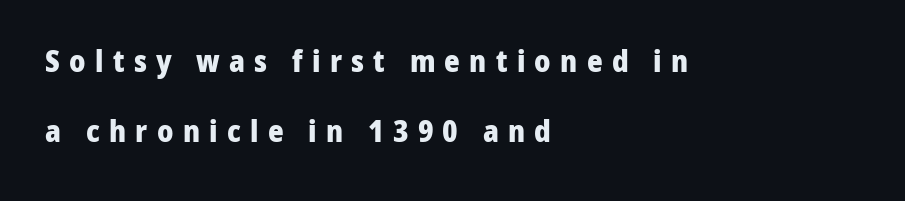
The image shows 30 px heavy sans-serif type, upright; set left-aligned, loose line spacing (2.34x), unusually wide letter spacing (+0.31 em), not underlined; low stroke contrast and a medium x-height.
